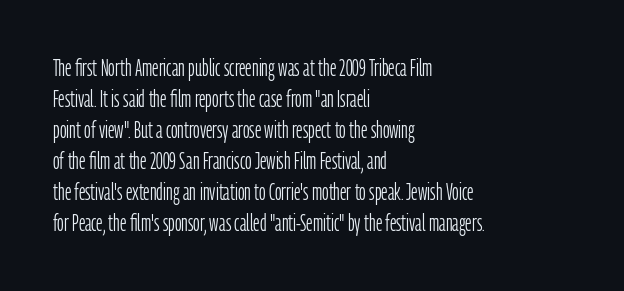
The image shows 23 px text type, upright; set left-aligned, normal line spacing (1.35x), normal letter spacing, not underlined.
